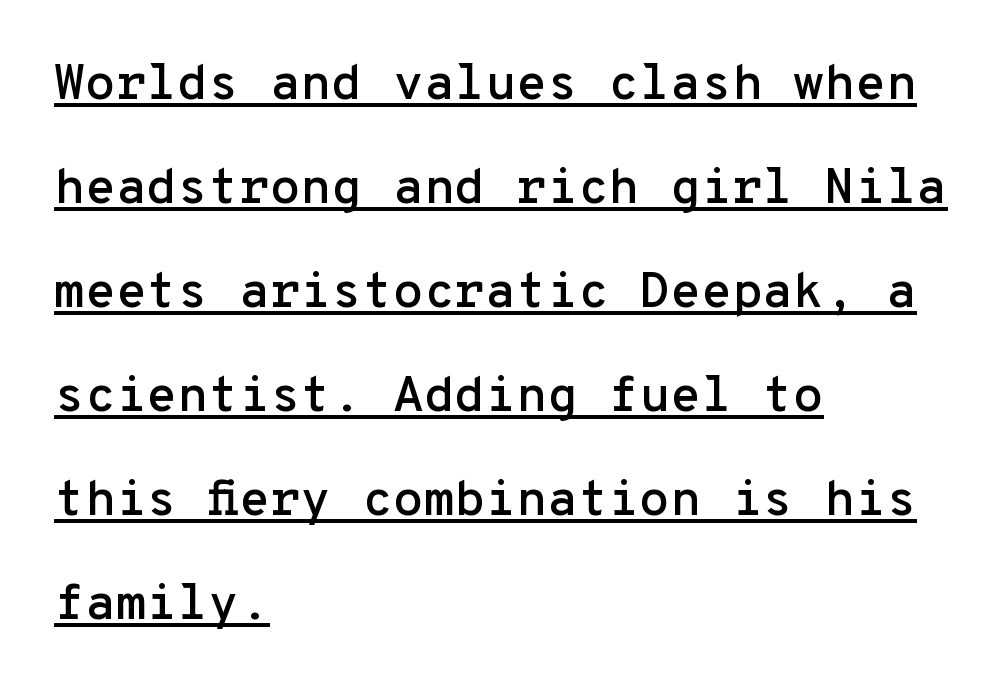
{"serif": "no", "italic": "no", "width": "normal", "stroke_contrast": "low", "x_height": "medium", "monospaced": "yes", "underline": "yes", "align": "left", "line_spacing": "loose", "line_spacing_ratio": 2.08, "letter_spacing": "normal", "letter_spacing_em": 0.0, "glyph_px": 50}
